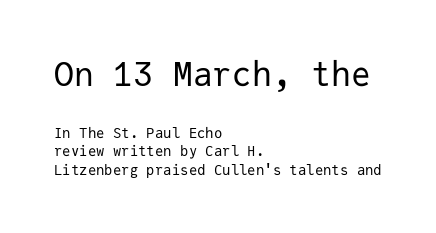
Q: Is the text bold? A: No.
Q: Is the text italic (slanted)? A: No, it is upright.
Q: Is the typeface a serif or a sans-serif typeface? A: Sans-serif.
Q: Is the text underlined? A: No.
Q: How is the paragraph aligned? A: Left-aligned.
Q: Is the spacing between letters normal or unusually wide? A: Normal.
Q: Is the spacing between lines tight, normal or loose? A: Normal.
Q: Which block of text is set in a larger size, the first (top) or the second (bottom)? A: The first (top) one.
Q: Width (condensed, normal, or wide)? A: Normal.
Q: Stroke contrast? A: Low.
Q: x-height? A: Medium.
Q: Monospaced? A: Yes.
